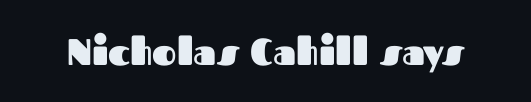
Q: Is the text bold? A: Yes.
Q: Is the text italic (slanted)? A: No, it is upright.
Q: Is the typeface a serif or a sans-serif typeface? A: Sans-serif.
Q: Is the text underlined? A: No.
Q: Is the spacing between letters normal or unusually wide? A: Normal.
Q: Width (condensed, normal, or wide)? A: Normal.
Q: Stroke contrast? A: Medium.
Q: x-height? A: Medium.
Q: Monospaced? A: No.
